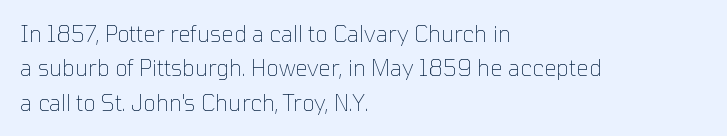
The image shows 22 px text type, upright; set left-aligned, normal line spacing (1.56x), normal letter spacing, not underlined.
